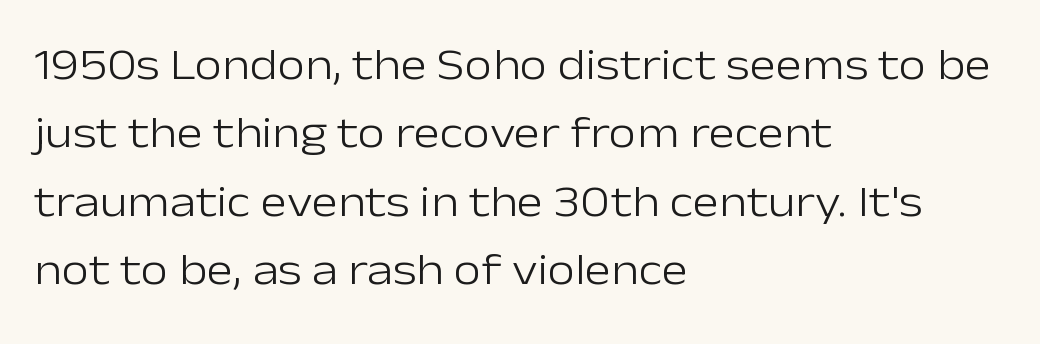
The image shows 45 px light sans-serif type, upright; set left-aligned, normal line spacing (1.52x), normal letter spacing, not underlined; low stroke contrast and a medium x-height.
